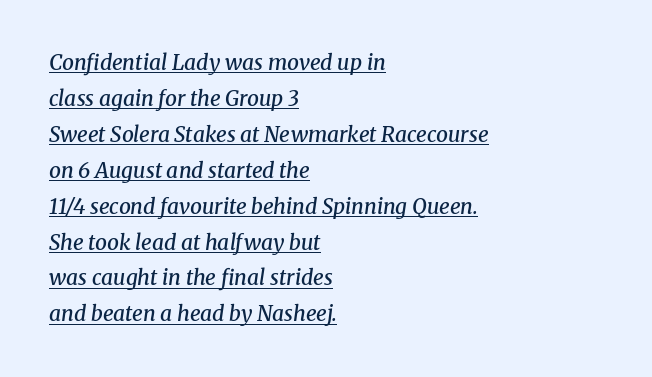
Q: Is the text bold? A: Semi-bold.
Q: Is the text italic (slanted)? A: Yes, it leans right by about 8 degrees.
Q: Is the text underlined? A: Yes.
Q: How is the paragraph aligned? A: Left-aligned.
Q: Is the spacing between letters normal or unusually wide? A: Normal.
